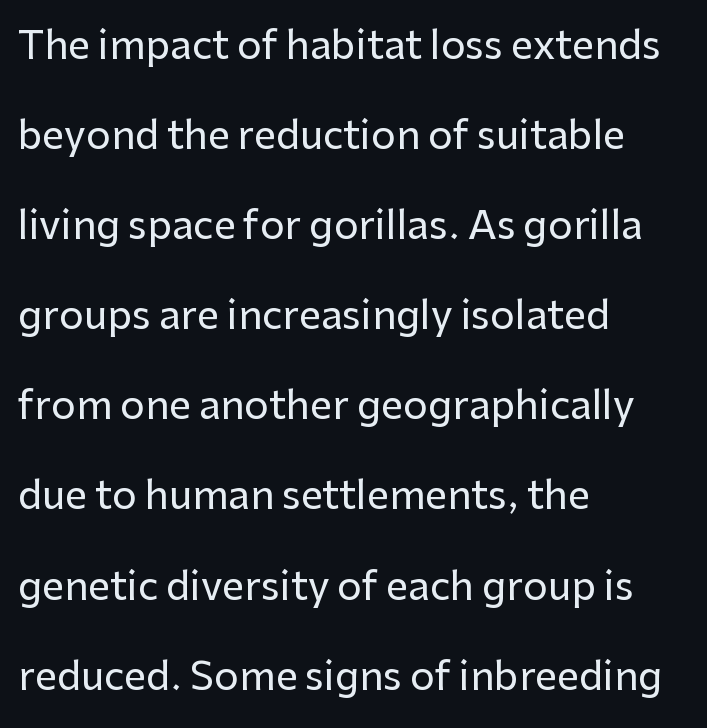
The rendering anchors every line to the left-hand side. Loosely led — the rows are spread out. The strip under each line holds only bare page. Serif or sans? Sans — the stroke terminals are bare. In terms of posture, this sample is upright.
